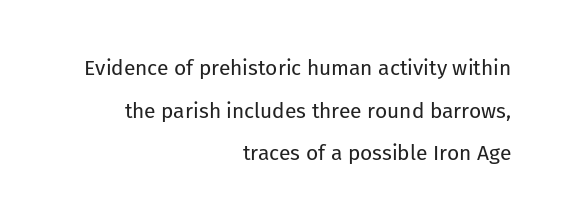
{"italic": "no", "bold": "no", "underline": "no", "align": "right", "line_spacing": "loose", "line_spacing_ratio": 2.03, "letter_spacing": "normal", "letter_spacing_em": 0.0, "glyph_px": 21}
